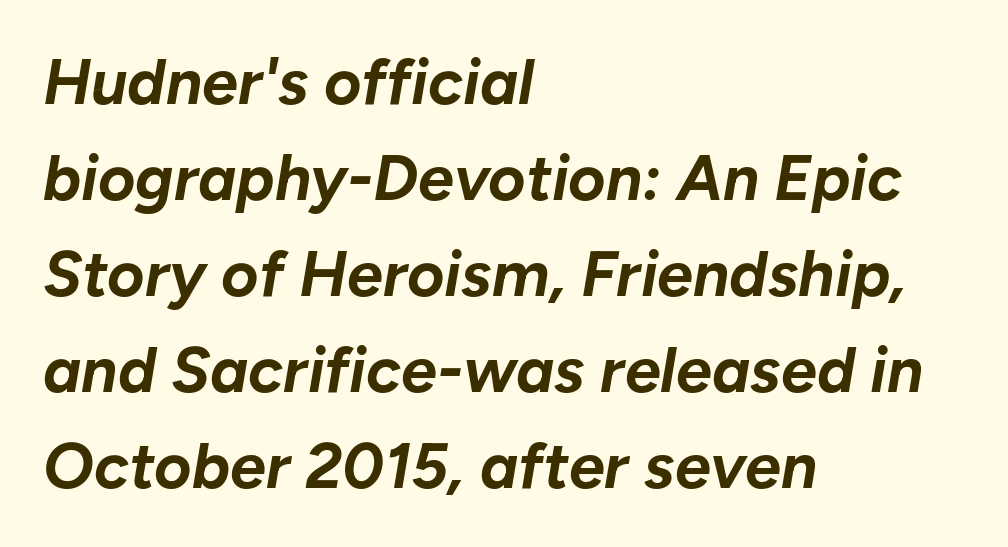
{"italic": "yes", "lean": "right", "slant_degrees": 10, "bold": "yes", "weight": "bold", "width": "normal", "stroke_contrast": "low", "x_height": "medium", "monospaced": "no", "underline": "no", "align": "left", "line_spacing": "normal", "line_spacing_ratio": 1.5, "letter_spacing": "normal", "letter_spacing_em": 0.0, "glyph_px": 64}
